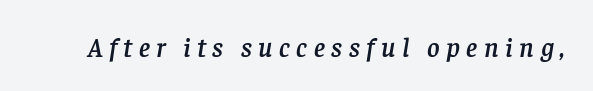
The image shows 27 px text type, italic (leaning right); set unusually wide letter spacing (+0.24 em), not underlined.
